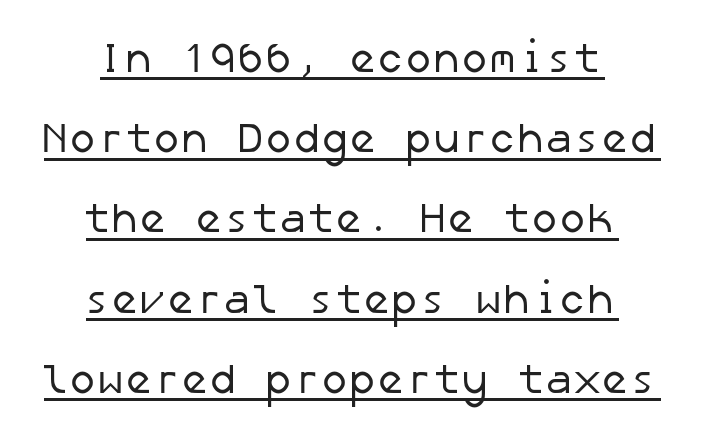
{"serif": "no", "bold": "no", "weight": "regular", "width": "normal", "stroke_contrast": "low", "x_height": "medium", "underline": "yes", "align": "center", "line_spacing": "loose", "line_spacing_ratio": 1.91, "letter_spacing": "normal", "letter_spacing_em": 0.0, "glyph_px": 42}
